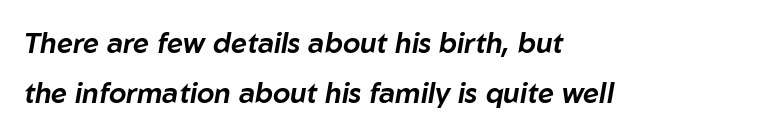
The image shows 28 px text type, italic (leaning right); set left-aligned, line spacing 1.79x, normal letter spacing, not underlined; low stroke contrast and a medium x-height.
